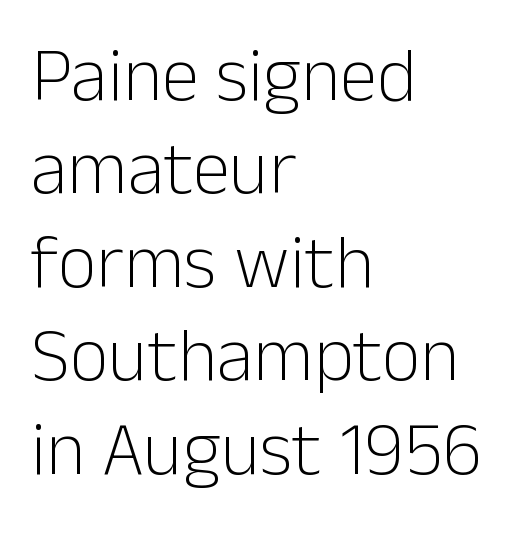
Q: Is the text bold? A: No.
Q: Is the text italic (slanted)? A: No, it is upright.
Q: Is the typeface a serif or a sans-serif typeface? A: Sans-serif.
Q: Is the text underlined? A: No.
Q: How is the paragraph aligned? A: Left-aligned.
Q: Is the spacing between letters normal or unusually wide? A: Normal.
Q: Width (condensed, normal, or wide)? A: Normal.
Q: Stroke contrast? A: Low.
Q: x-height? A: Medium.
Q: Monospaced? A: No.
